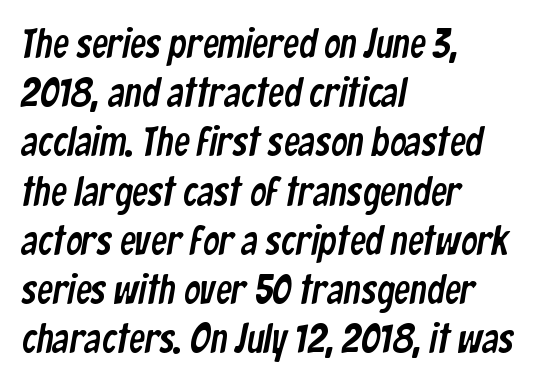
Note: no serifs on the glyphs. Varying glyph widths throughout — classic text-font behaviour. Each word holds together tightly as a unit, with standard inter-letter gaps. Beneath every word, the page is bare. Notice how the passage keeps a crisp vertical edge on the left only.
